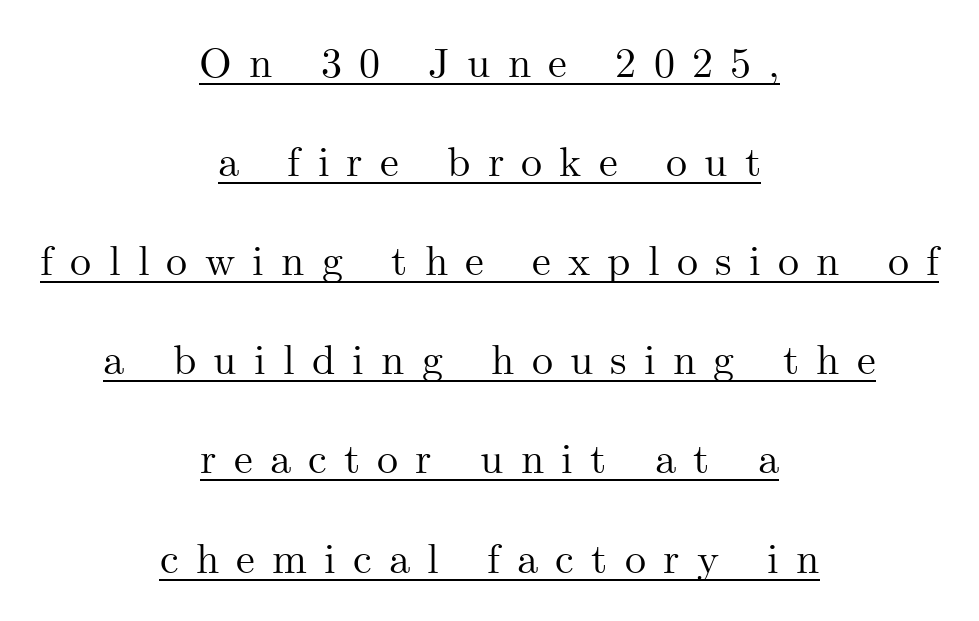
Q: Is the text italic (slanted)? A: No, it is upright.
Q: Is the typeface a serif or a sans-serif typeface? A: Serif.
Q: Is the text underlined? A: Yes.
Q: How is the paragraph aligned? A: Centered.
Q: Is the spacing between letters normal or unusually wide? A: Unusually wide.
Q: Is the spacing between lines tight, normal or loose? A: Loose.
Q: Width (condensed, normal, or wide)? A: Normal.
Q: Stroke contrast? A: Medium.
Q: x-height? A: Small.
Q: Monospaced? A: No.
